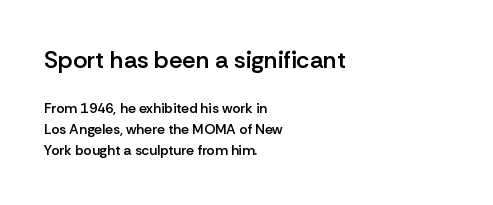
The image shows 24 px text type, upright; set left-aligned, normal line spacing (1.5x), normal letter spacing, not underlined; the first (top) block is 1.71x larger.
